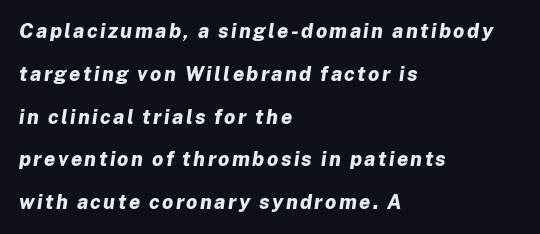
Q: Is the text bold? A: Yes.
Q: Is the text italic (slanted)? A: Yes, it leans right by about 8 degrees.
Q: Is the text underlined? A: No.
Q: How is the paragraph aligned? A: Left-aligned.
Q: Is the spacing between lines tight, normal or loose? A: Loose.
